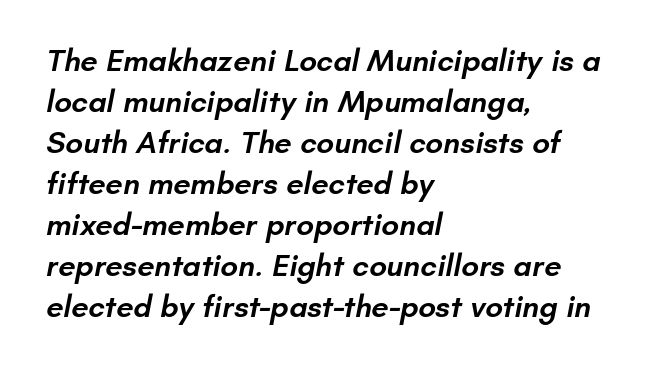
The image shows 31 px semibold sans-serif type; set left-aligned, normal line spacing (1.32x), normal letter spacing, not underlined; low stroke contrast and a small x-height.
